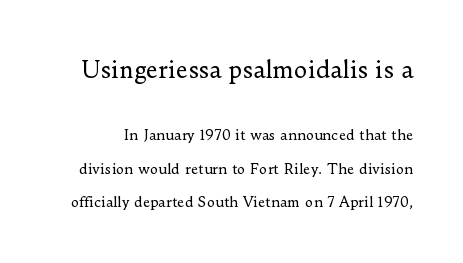
Q: Is the text bold? A: No.
Q: Is the text italic (slanted)? A: No, it is upright.
Q: Is the text underlined? A: No.
Q: Is the spacing between letters normal or unusually wide? A: Normal.
Q: Is the spacing between lines tight, normal or loose? A: Loose.
Q: Which block of text is set in a larger size, the first (top) or the second (bottom)? A: The first (top) one.
